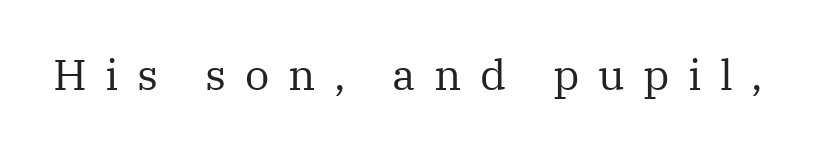
Notice how the stems are strictly vertical — no italics here. The characters display serif detailing at their extremities. A clean baseline with only descenders dipping below it. What stands out about the letter spacing? Its width — letters are far apart. Weight: regular or lighter. Do the characters align in a grid? No, the font is proportional.
